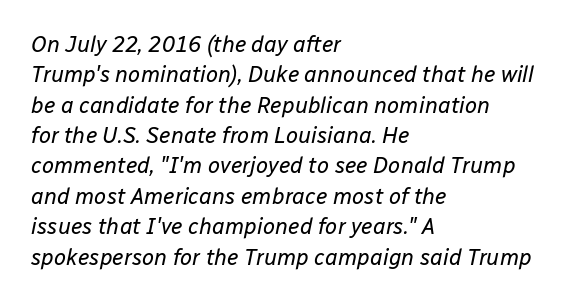
{"italic": "yes", "lean": "right", "slant_degrees": 12, "bold": "no", "underline": "no", "align": "left", "line_spacing": "normal", "line_spacing_ratio": 1.38, "letter_spacing": "normal", "letter_spacing_em": 0.0, "glyph_px": 22}
